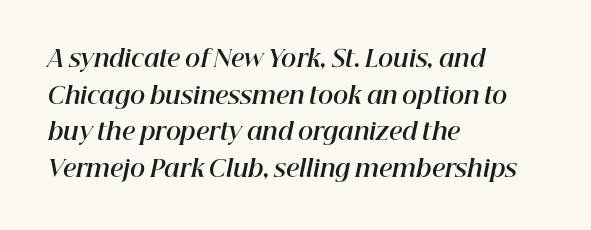
{"italic": "yes", "lean": "right", "slant_degrees": 12, "bold": "yes", "underline": "no", "align": "left", "line_spacing": "normal", "line_spacing_ratio": 1.59, "letter_spacing": "normal", "letter_spacing_em": 0.0, "glyph_px": 23}
